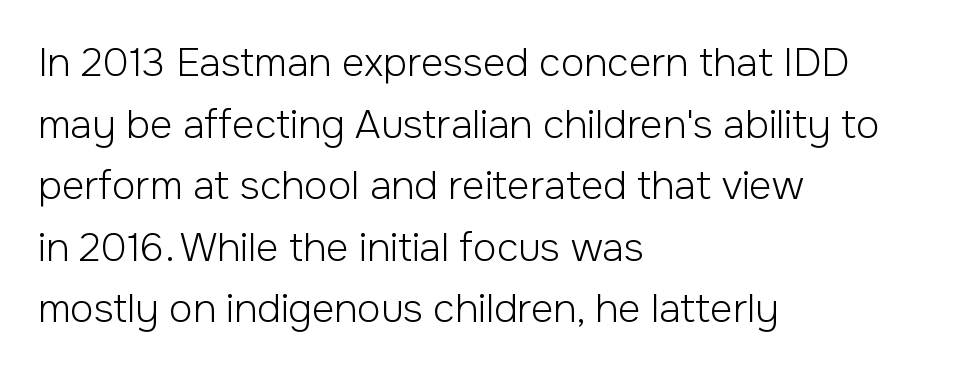
The letters advance in unequal steps, a hallmark of proportional type. The rag falls on the right side of this text block. If you drew a line through each stem, it would be perfectly vertical. Summary of weight: not heavy and not bold. Underline: absent. A typesetter would label this face a sans.
